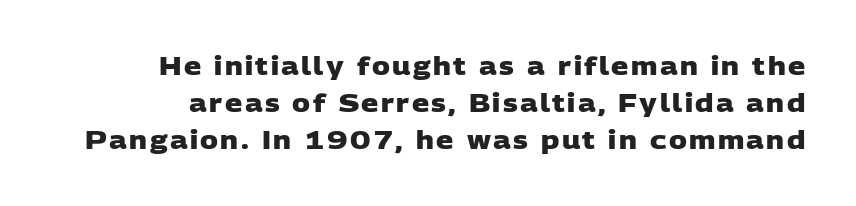
Q: Is the text bold? A: Yes.
Q: Is the text underlined? A: No.
Q: Is the spacing between lines tight, normal or loose? A: Normal.
